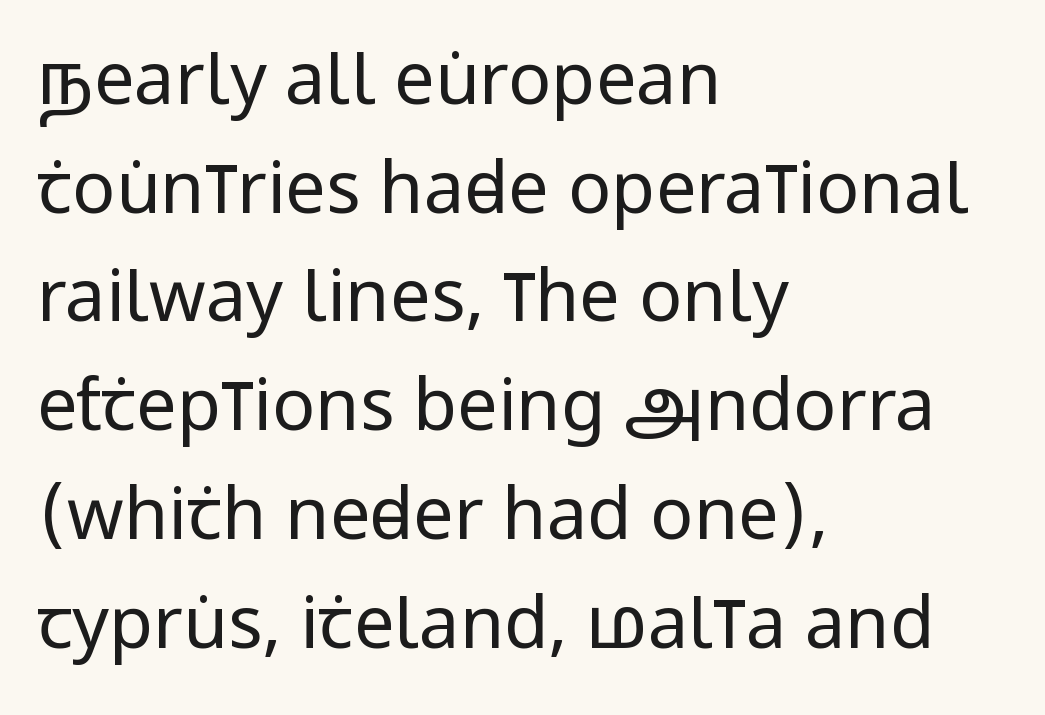
Q: Is the text bold? A: No.
Q: Is the text italic (slanted)? A: No, it is upright.
Q: Is the typeface a serif or a sans-serif typeface? A: Sans-serif.
Q: Is the text underlined? A: No.
Q: How is the paragraph aligned? A: Left-aligned.
Q: Is the spacing between letters normal or unusually wide? A: Normal.
Q: Is the spacing between lines tight, normal or loose? A: Normal.
Q: Width (condensed, normal, or wide)? A: Condensed.
Q: Stroke contrast? A: Low.
Q: x-height? A: Large.
Q: Monospaced? A: No.
